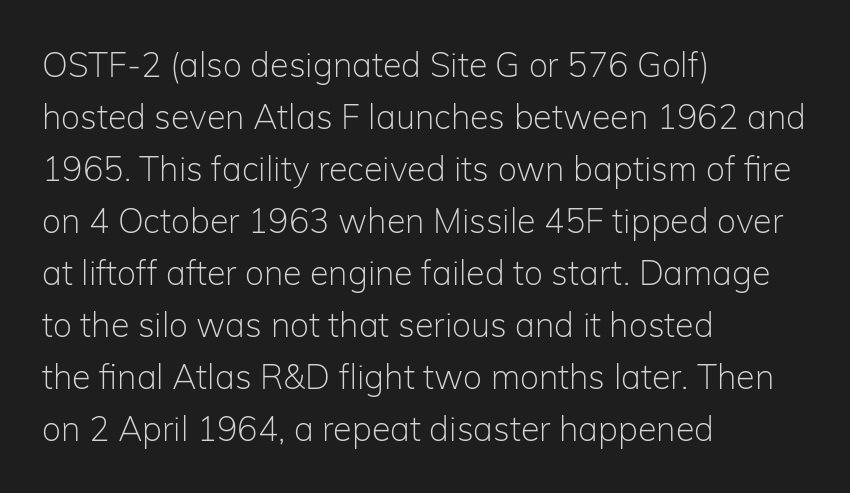
Quick note: not italic, upright. This rendering leaves character spacing at its baseline value. Successive baselines arrive at the customary interval. The typeface has the unassuming heft of standard copy or less. In CSS terms this would be text-align: left. The face used here is proportionally spaced, like ordinary book or web type.
